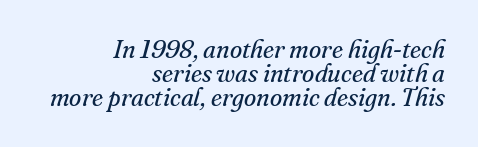
Observe the lean: these are italic letterforms. Where is the straight margin? On the right. Notice how descenders almost collide with the ascenders below — that's tight leading. Caption: standard tracking, unaltered.
